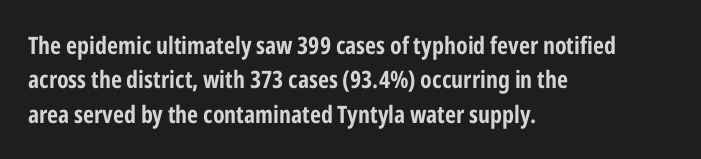
The passage shown is emphatically bold. The space directly below the letters is spotless. Italic? Not at all — the glyphs are vertical. The block of text has a typical density, with ordinary space between rows.
